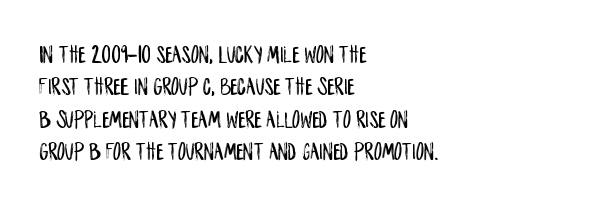
Q: Is the text italic (slanted)? A: No, it is upright.
Q: Is the text underlined? A: No.
Q: How is the paragraph aligned? A: Left-aligned.
Q: Is the spacing between letters normal or unusually wide? A: Normal.
Q: Is the spacing between lines tight, normal or loose? A: Normal.
